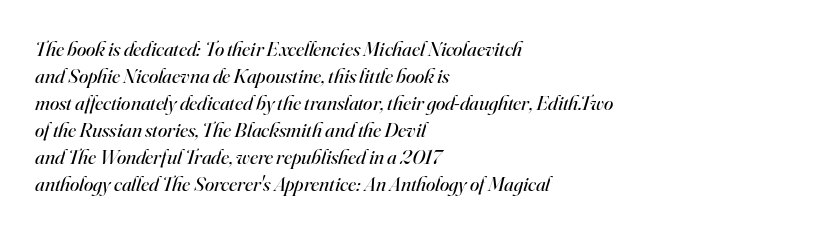
{"italic": "yes", "lean": "right", "slant_degrees": 16, "bold": "no", "underline": "no", "align": "left", "line_spacing": "normal", "line_spacing_ratio": 1.29, "letter_spacing": "normal", "letter_spacing_em": 0.0, "glyph_px": 21}
